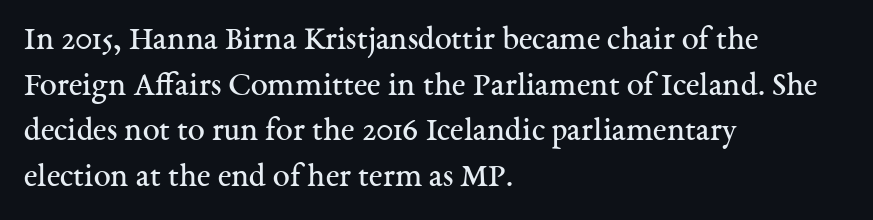
The space beneath each line is pristine and unruled. Spacing between characters is what you'd get straight out of the box. The rendering uses natural spacing where letterforms have individual widths. Does the copy run flush right? No — it runs flush left. Is the type heavy? It reads as light-to-regular instead.
